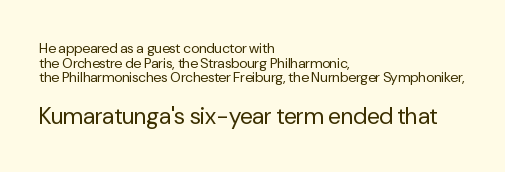
{"italic": "no", "bold": "no", "underline": "no", "align": "left", "line_spacing": "tight", "line_spacing_ratio": 1.05, "letter_spacing": "normal", "letter_spacing_em": 0.0, "larger_block": "second", "size_ratio": 1.64, "glyph_px": 23}
